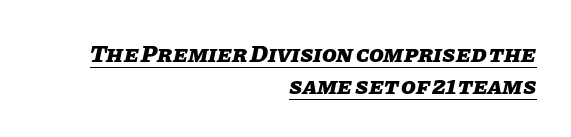
The image shows 24 px bold type, italic (leaning right); set right-aligned, normal line spacing (1.33x), normal letter spacing, underlined.
